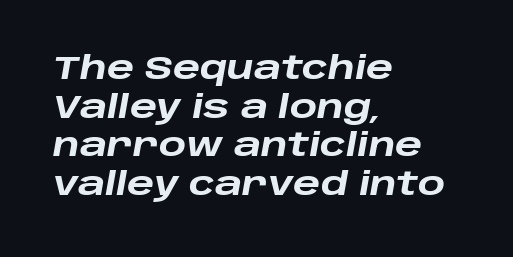
A full-strength bold gives these letters their thick strokes. You could call the tracking neutral — neither tight nor loose. Nobody drew a line under any word here. Emphasis-style slanted type is in use. Here the designer chose a conventional face with non-uniform glyph widths.
